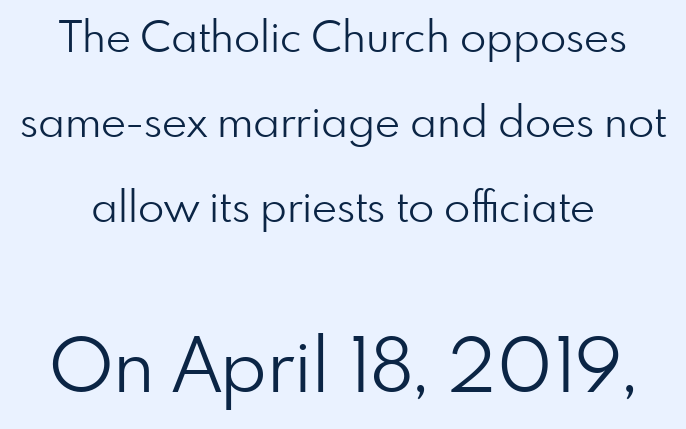
Type style note: lacks serifs. Bigger letters appear in the bottom chunk; the top chunk is reduced. Character widths vary here, with narrow letters taking less room than wide ones. A typesetter would call this leading open, well beyond the default. Unlike italic type, these characters show no tilt at all.
